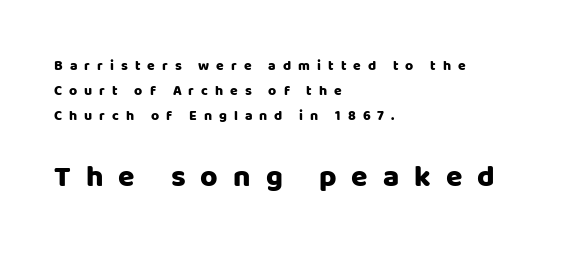
{"serif": "no", "italic": "no", "width": "normal", "stroke_contrast": "low", "x_height": "large", "monospaced": "no", "underline": "no", "align": "left", "line_spacing_ratio": 1.79, "letter_spacing": "wide", "letter_spacing_em": 0.5, "larger_block": "second", "size_ratio": 2.14, "glyph_px": 30}
